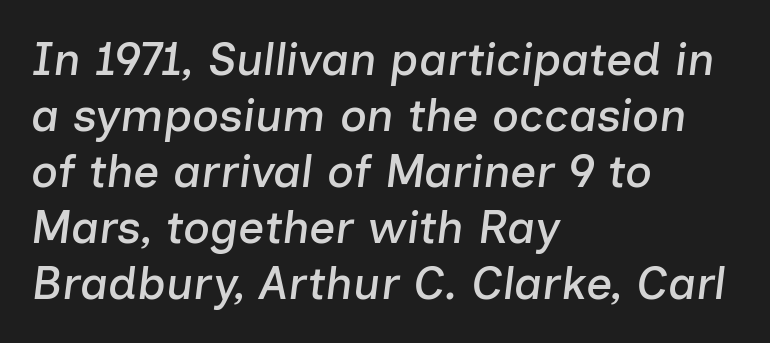
Q: Is the text italic (slanted)? A: Yes, it leans right by about 7 degrees.
Q: Is the text underlined? A: No.
Q: How is the paragraph aligned? A: Left-aligned.
Q: Is the spacing between letters normal or unusually wide? A: Normal.
Q: Width (condensed, normal, or wide)? A: Normal.
Q: Stroke contrast? A: Low.
Q: x-height? A: Medium.
Q: Monospaced? A: No.
